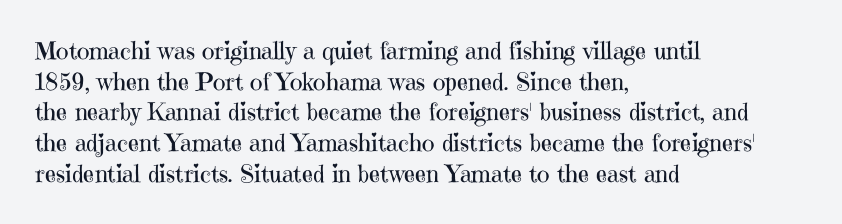
{"italic": "no", "bold": "no", "underline": "no", "align": "left", "line_spacing": "normal", "line_spacing_ratio": 1.28, "letter_spacing": "normal", "letter_spacing_em": 0.0, "glyph_px": 24}
